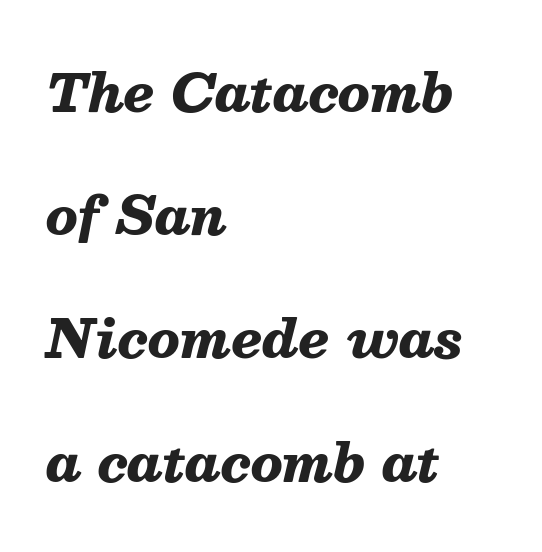
{"italic": "yes", "lean": "right", "slant_degrees": 13, "bold": "yes", "weight": "heavy", "width": "normal", "stroke_contrast": "medium", "x_height": "medium", "monospaced": "no", "underline": "no", "align": "left", "line_spacing": "loose", "line_spacing_ratio": 2.37, "letter_spacing": "normal", "letter_spacing_em": 0.0, "glyph_px": 52}
